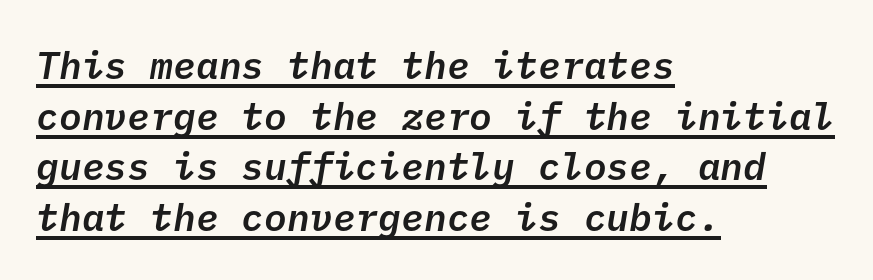
Typographic density is moderately raised because the face is semibold. The rendering uses the underline text-decoration. The characters display no serif detailing; their extremities are plain. Leading: standard. Characters follow at the spacing the type designer built in.
